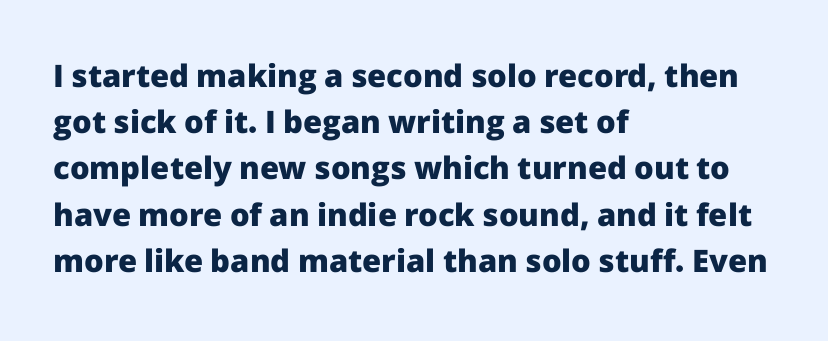
Q: Is the text bold? A: Yes.
Q: Is the text italic (slanted)? A: No, it is upright.
Q: Is the typeface a serif or a sans-serif typeface? A: Sans-serif.
Q: Is the text underlined? A: No.
Q: How is the paragraph aligned? A: Left-aligned.
Q: Is the spacing between letters normal or unusually wide? A: Normal.
Q: Is the spacing between lines tight, normal or loose? A: Normal.
Q: Width (condensed, normal, or wide)? A: Normal.
Q: Stroke contrast? A: Low.
Q: x-height? A: Medium.
Q: Monospaced? A: No.
